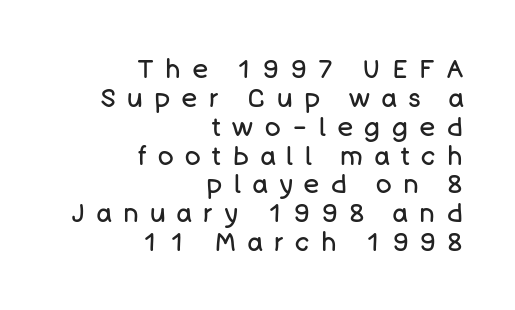
The image shows 26 px text type, upright; set right-aligned, tight line spacing (1.11x), unusually wide letter spacing (+0.45 em), not underlined.
